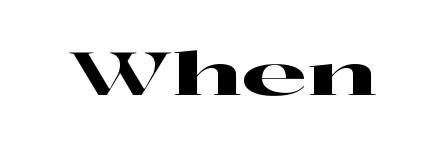
The lettering stays uniformly vertical, giving the passage a roman look. The face used here is rendered with its standard letterfit. Looks like regular typesetting: each glyph gets only the width it needs. The glyphs are unaccompanied by any horizontal stroke below them.
